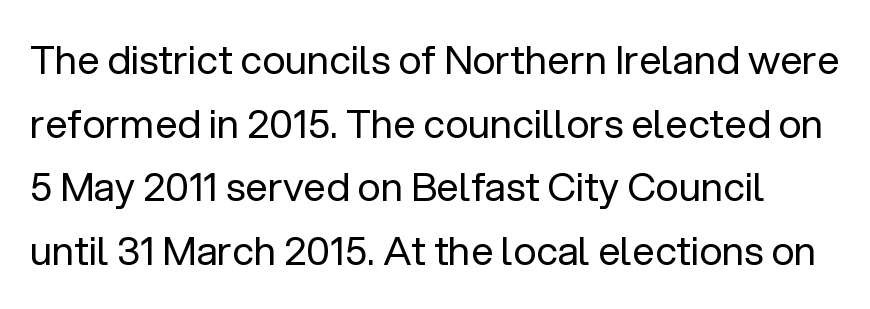
The image shows 40 px regular-weight sans-serif type, upright; set normal line spacing (1.59x), normal letter spacing, not underlined; low stroke contrast and a medium x-height.
